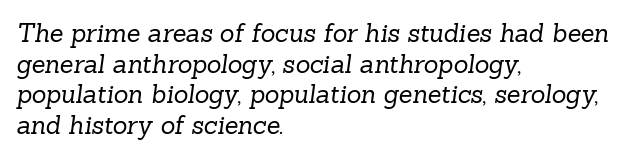
The image shows 25 px text type; set left-aligned, line spacing 1.23x, normal letter spacing, not underlined.
